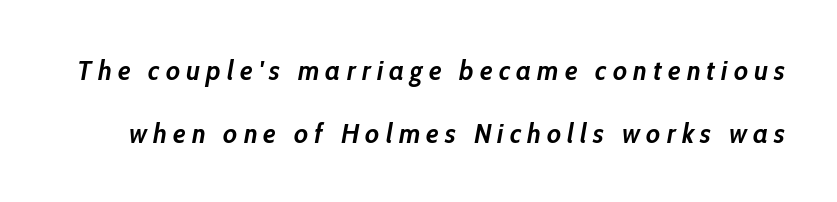
{"italic": "yes", "lean": "right", "slant_degrees": 10, "bold": "yes", "weight": "semibold", "width": "condensed", "stroke_contrast": "low", "x_height": "medium", "monospaced": "no", "underline": "no", "line_spacing": "loose", "line_spacing_ratio": 2.24, "letter_spacing": "wide", "letter_spacing_em": 0.22, "glyph_px": 28}
